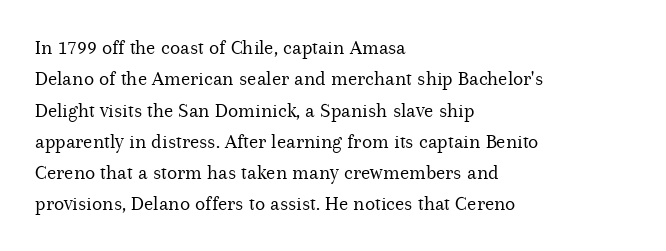
Q: Is the text bold? A: No.
Q: Is the text italic (slanted)? A: No, it is upright.
Q: Is the text underlined? A: No.
Q: How is the paragraph aligned? A: Left-aligned.
Q: Is the spacing between letters normal or unusually wide? A: Normal.
Q: Is the spacing between lines tight, normal or loose? A: Normal.
